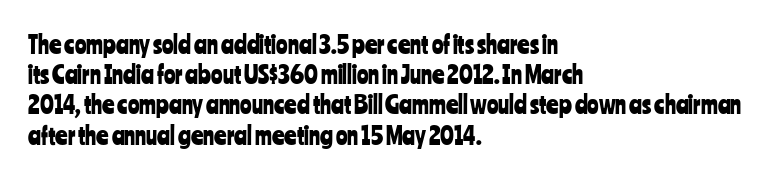
{"italic": "no", "underline": "no", "align": "left", "line_spacing": "normal", "line_spacing_ratio": 1.26, "letter_spacing": "normal", "letter_spacing_em": 0.0, "glyph_px": 24}
